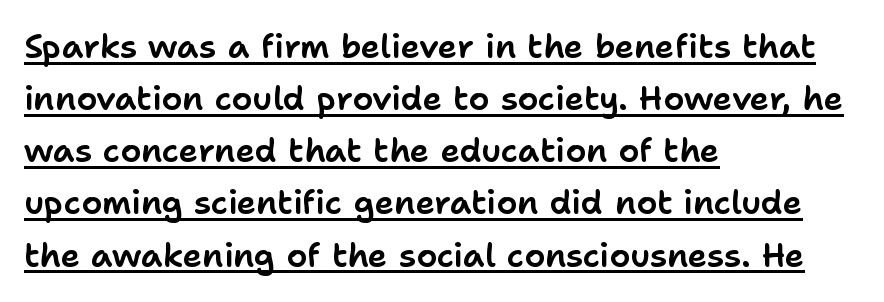
{"serif": "no", "italic": "no", "width": "normal", "stroke_contrast": "low", "x_height": "medium", "monospaced": "no", "underline": "yes", "align": "left", "line_spacing": "normal", "line_spacing_ratio": 1.58, "letter_spacing": "normal", "letter_spacing_em": 0.0, "glyph_px": 33}
